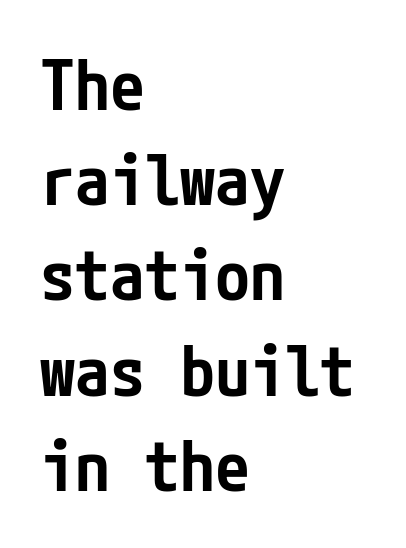
Letter spacing: default. Caption: multi-line text, flush left, ragged right. Strokes here are thickened, but only to semibold level. Lines of text with bare space underneath. This rendering employs a face without finishing strokes, i.e., a sans-serif.
